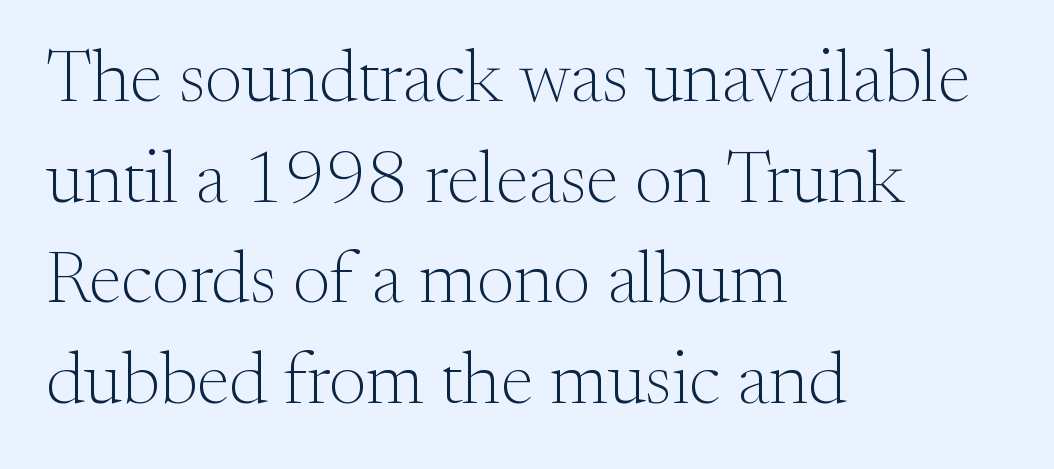
A typesetter would call this leading conventional body-copy spacing. Standard letterfit; no display-style spreading of the glyphs. No heavy texture on the line: the type isn't bold. These lines are composed in type with serifs.
